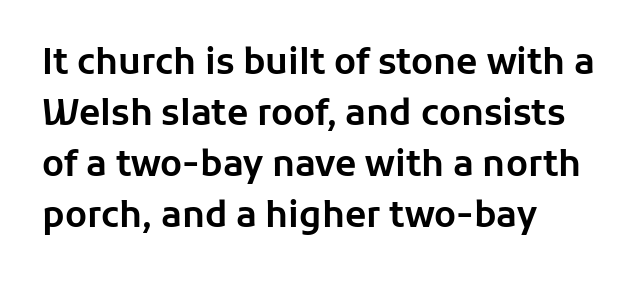
The image shows 35 px sans-serif type, upright; set left-aligned, normal line spacing (1.46x), normal letter spacing, not underlined; low stroke contrast and a medium x-height.
